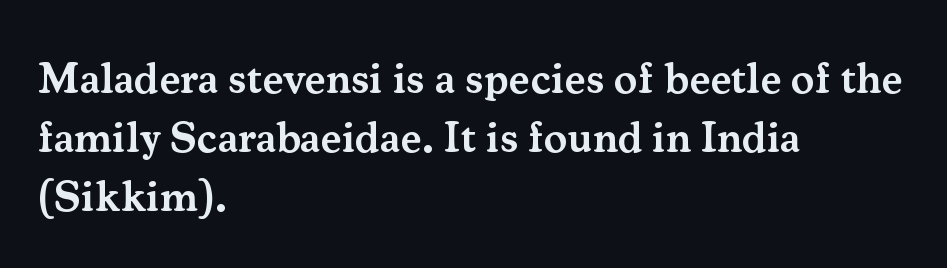
The image shows 44 px semibold serif type, upright; set left-aligned, normal line spacing (1.34x), normal letter spacing, not underlined; medium stroke contrast and a small x-height.
